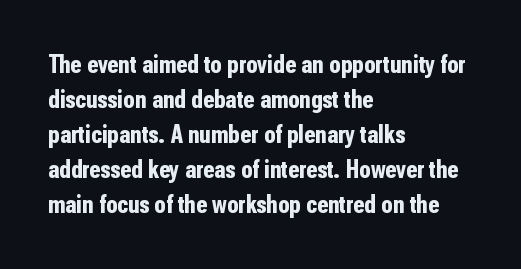
{"italic": "no", "bold": "yes", "underline": "no", "align": "left", "line_spacing": "normal", "line_spacing_ratio": 1.35, "letter_spacing": "normal", "letter_spacing_em": 0.0, "glyph_px": 26}
